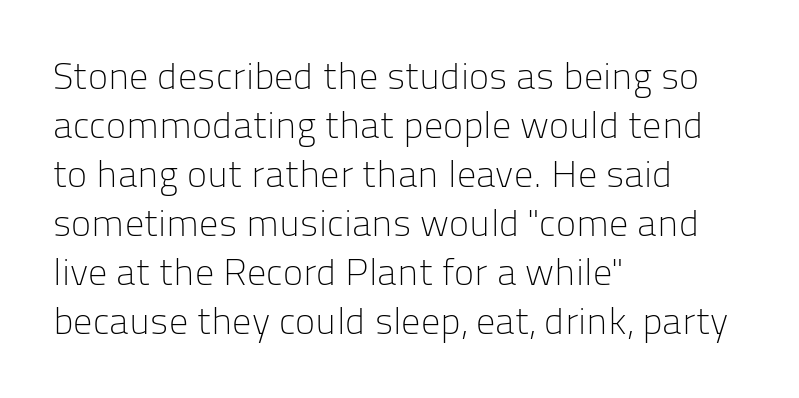
{"serif": "no", "italic": "no", "bold": "no", "weight": "light", "width": "normal", "stroke_contrast": "low", "x_height": "medium", "monospaced": "no", "underline": "no", "align": "left", "line_spacing": "normal", "line_spacing_ratio": 1.29, "letter_spacing": "normal", "letter_spacing_em": 0.0, "glyph_px": 38}
